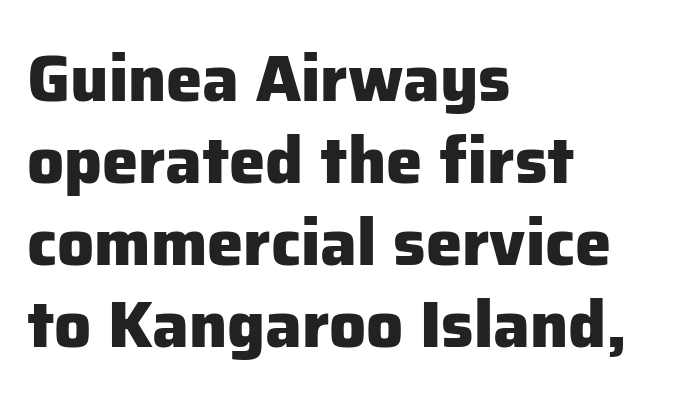
The space directly below the letters is spotless. Regular leading. Note: no serifs on the glyphs. The font is running at its bold setting. Left-aligned paragraph, ragged on the right. Designer's note — italics off, roman on.
